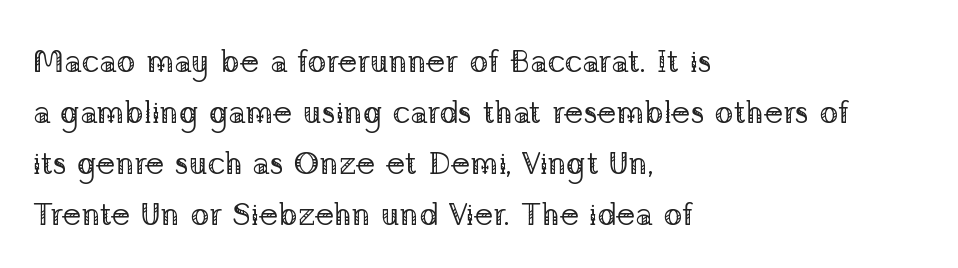
{"serif": "yes", "italic": "no", "bold": "no", "weight": "regular", "width": "normal", "stroke_contrast": "low", "x_height": "medium", "monospaced": "no", "underline": "no", "align": "left", "line_spacing": "normal", "line_spacing_ratio": 1.59, "letter_spacing": "normal", "letter_spacing_em": 0.0, "glyph_px": 32}
